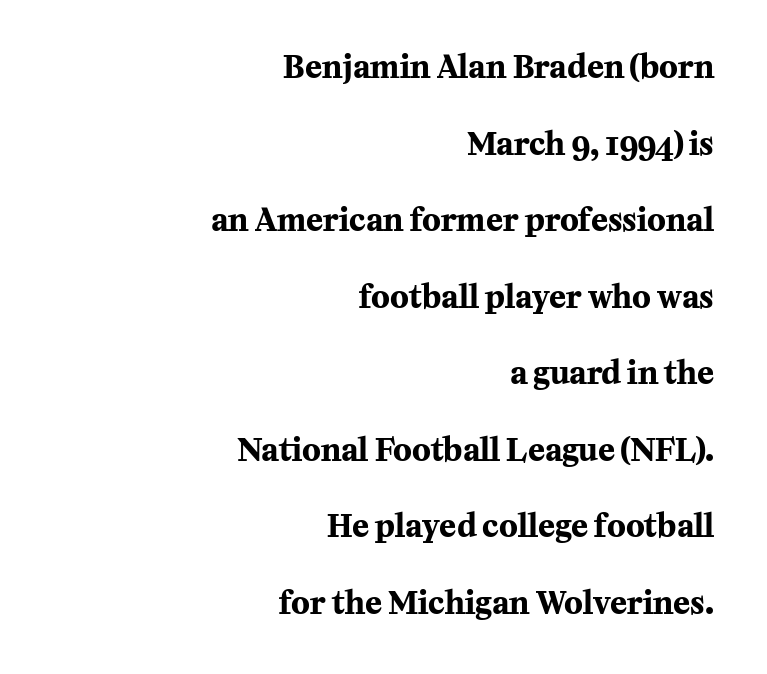
Do the characters align in a grid? No, the font is proportional. Little horizontal feet cap the strokes, marking this as serif type. The axis of the letterforms is exactly vertical. This is heavy type, rendered in bold. You could fit nearly another row in the gap between these rows. No extra tracking has been applied to these lines.
